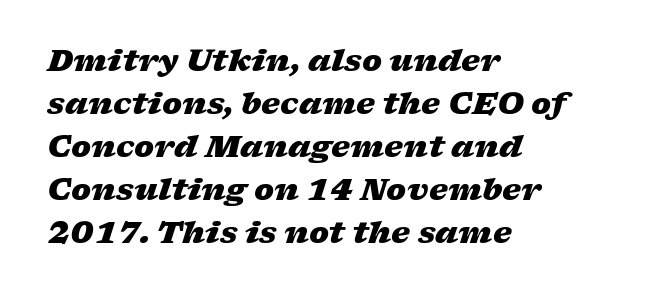
Plenty of ink on the page — the face is bold. The ragged edge is on the right, which tells us the setting is flush left. Honestly, there is no underline to notice here at all. The letters advance in unequal steps, a hallmark of proportional type. Is the letter spacing exaggerated? No — it looks like the ordinary default. The line-height multiplier appears to be the usual default.
